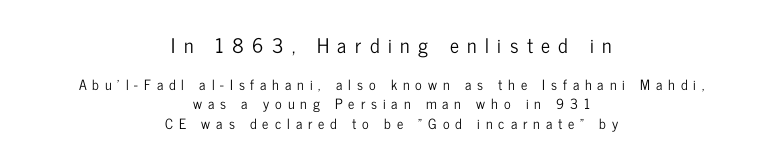
{"italic": "no", "underline": "no", "align": "center", "line_spacing": "normal", "line_spacing_ratio": 1.39, "letter_spacing": "wide", "letter_spacing_em": 0.42, "larger_block": "first", "size_ratio": 1.43, "glyph_px": 20}
